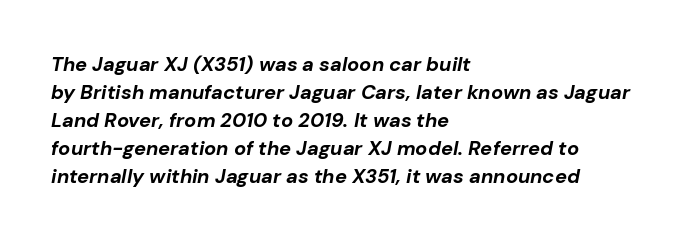
{"italic": "yes", "lean": "right", "slant_degrees": 10, "bold": "yes", "underline": "no", "align": "left", "line_spacing": "normal", "line_spacing_ratio": 1.4, "letter_spacing": "normal", "letter_spacing_em": 0.0, "glyph_px": 20}
